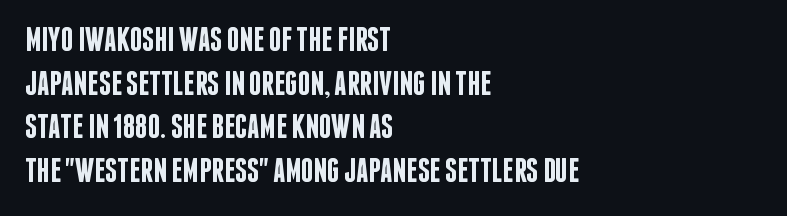
The image shows 34 px semibold, condensed sans-serif type, upright; set left-aligned, normal line spacing (1.28x), normal letter spacing, not underlined; low stroke contrast and a large x-height.
